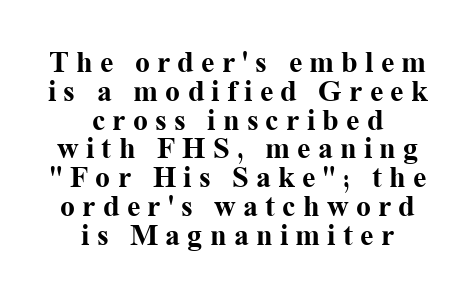
The image shows 30 px bold serif type, upright; set centered, tight line spacing (0.96x), unusually wide letter spacing (+0.24 em), not underlined; medium stroke contrast and a medium x-height.
